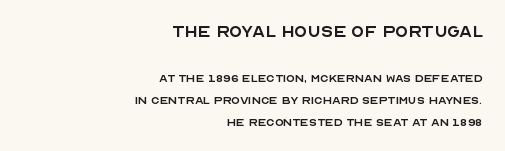
The letters sit at their default tracking, neither squeezed nor spread. The rendering uses a moderate line-height, typical for paragraphs. Size contrast runs from large at the top to small at the bottom. This rendering features lettering with no underline. The font is comparable to plain body text, perhaps lighter.
